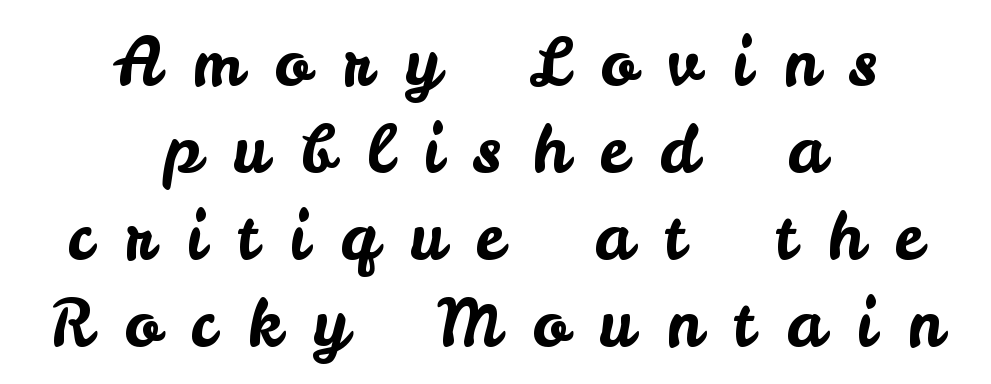
The image shows 66 px sans-serif type; set centered, normal line spacing (1.32x), unusually wide letter spacing (+0.48 em), not underlined; low stroke contrast and a small x-height.
